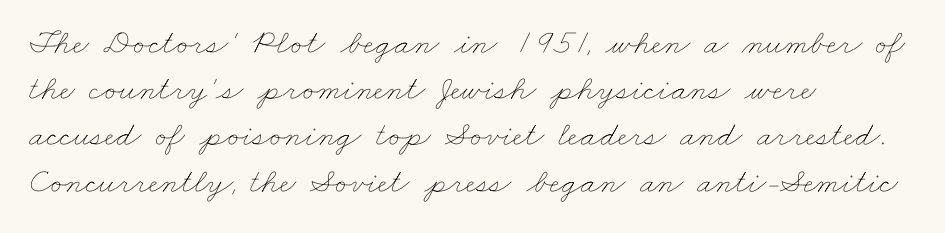
The image shows 35 px thin, wide type; set left-aligned, normal line spacing (1.32x), normal letter spacing, not underlined; low stroke contrast and a small x-height.
